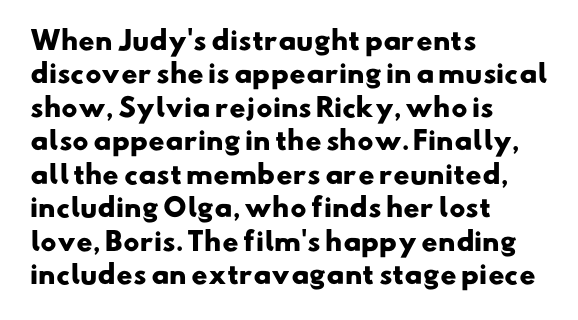
The image shows 25 px bold type; set left-aligned, normal line spacing (1.34x), normal letter spacing, not underlined.
